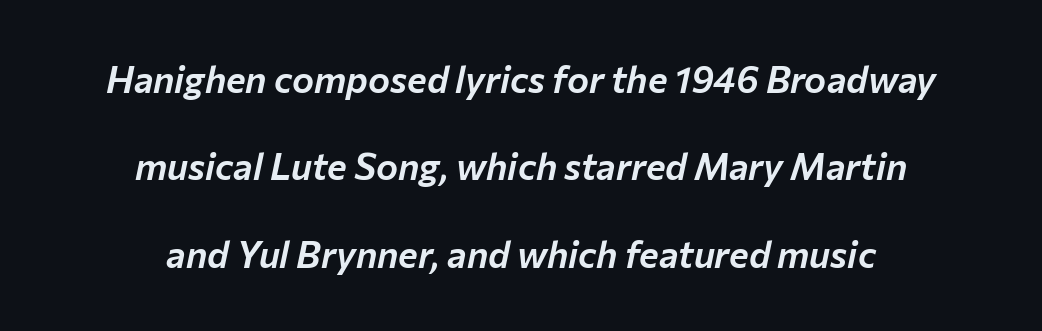
{"italic": "yes", "lean": "right", "slant_degrees": 12, "width": "normal", "stroke_contrast": "low", "x_height": "medium", "monospaced": "no", "underline": "no", "align": "center", "line_spacing": "loose", "line_spacing_ratio": 2.36, "letter_spacing": "normal", "letter_spacing_em": 0.0, "glyph_px": 37}
